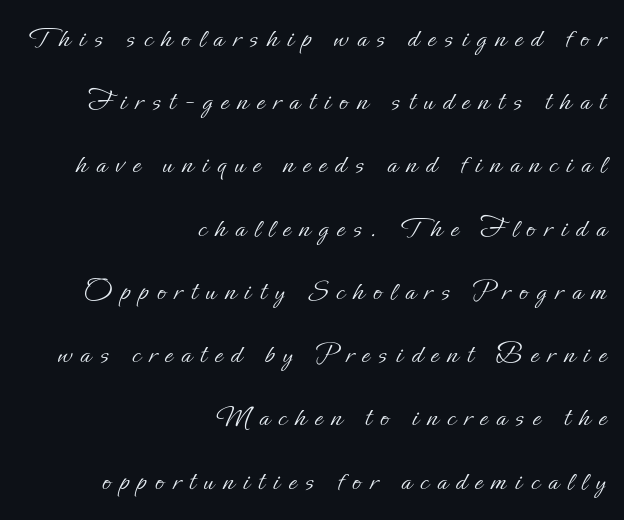
{"bold": "no", "weight": "light", "width": "normal", "stroke_contrast": "low", "x_height": "small", "monospaced": "no", "underline": "no", "align": "right", "line_spacing": "loose", "line_spacing_ratio": 2.18, "letter_spacing": "wide", "letter_spacing_em": 0.3, "glyph_px": 29}
